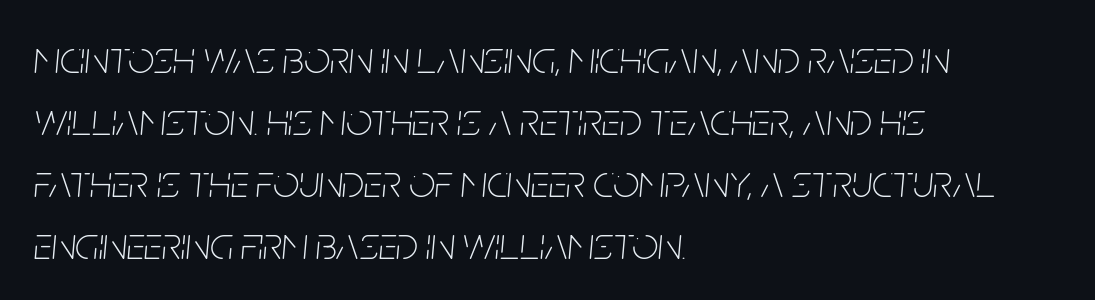
The vertical gap from one line to the next is medium. The weight tops out at a normal text grade. A typesetter would call this proportional, since set widths differ per character. The face used here is rendered with its standard letterfit. Would a proofreader flag this as italicized? Yes.
